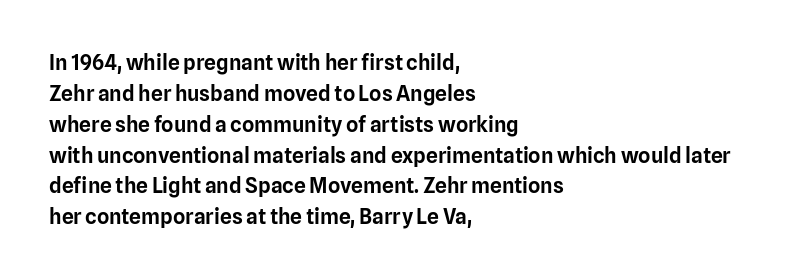
{"italic": "no", "underline": "no", "align": "left", "line_spacing": "normal", "line_spacing_ratio": 1.47, "letter_spacing": "normal", "letter_spacing_em": 0.0, "glyph_px": 21}
